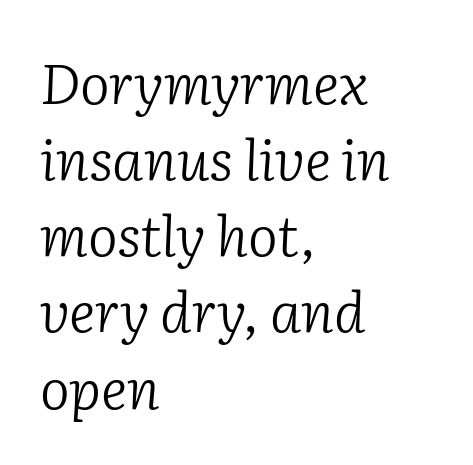
{"serif": "yes", "italic": "yes", "lean": "right", "slant_degrees": 2, "bold": "no", "weight": "light", "width": "normal", "stroke_contrast": "low", "x_height": "medium", "monospaced": "no", "underline": "no", "align": "left", "line_spacing": "normal", "line_spacing_ratio": 1.36, "letter_spacing": "normal", "letter_spacing_em": 0.0, "glyph_px": 56}
